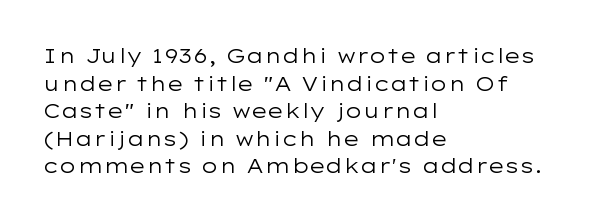
This rendering leaves character spacing at its baseline value. These lines stack with their left ends in a neat column. Reading down the column, the eye jumps a familiar distance to each next line. Stroke mass is kept to a normal reading level or below. Unlike italic type, these characters show no tilt at all. No word sits above an underline.
